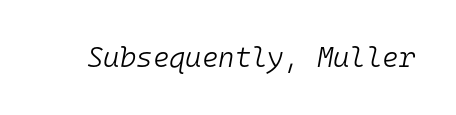
Decoration check: the copy has no underline. The face used here is monospaced, like something from a code editor. Nothing unusual about the tracking: characters are spaced as the font intends. Does the lettering tilt? It does — this is italic. The letters look calm and open, with moderate or lighter stems.
